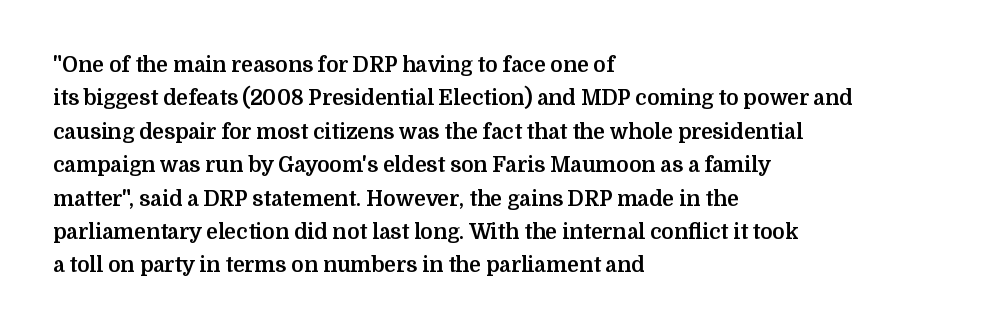
{"italic": "no", "bold": "yes", "underline": "no", "align": "left", "line_spacing": "normal", "line_spacing_ratio": 1.59, "letter_spacing": "normal", "letter_spacing_em": 0.0, "glyph_px": 21}
